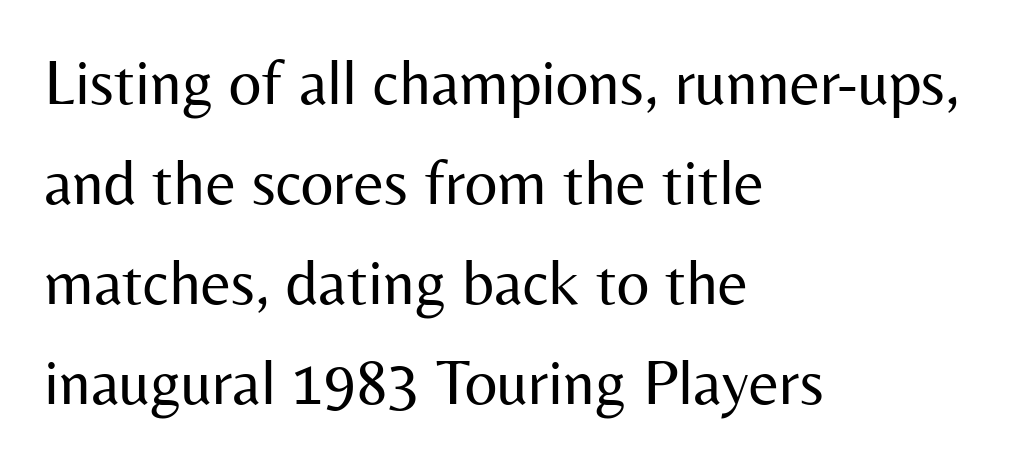
Q: Is the text bold? A: No.
Q: Is the text italic (slanted)? A: No, it is upright.
Q: Is the typeface a serif or a sans-serif typeface? A: Sans-serif.
Q: Is the text underlined? A: No.
Q: How is the paragraph aligned? A: Left-aligned.
Q: Is the spacing between letters normal or unusually wide? A: Normal.
Q: Is the spacing between lines tight, normal or loose? A: Normal.
Q: Width (condensed, normal, or wide)? A: Normal.
Q: Stroke contrast? A: Medium.
Q: x-height? A: Medium.
Q: Monospaced? A: No.
